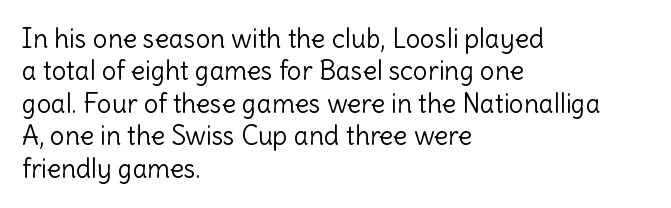
Q: Is the text bold? A: No.
Q: Is the text italic (slanted)? A: No, it is upright.
Q: Is the text underlined? A: No.
Q: How is the paragraph aligned? A: Left-aligned.
Q: Is the spacing between letters normal or unusually wide? A: Normal.
Q: Is the spacing between lines tight, normal or loose? A: Normal.
